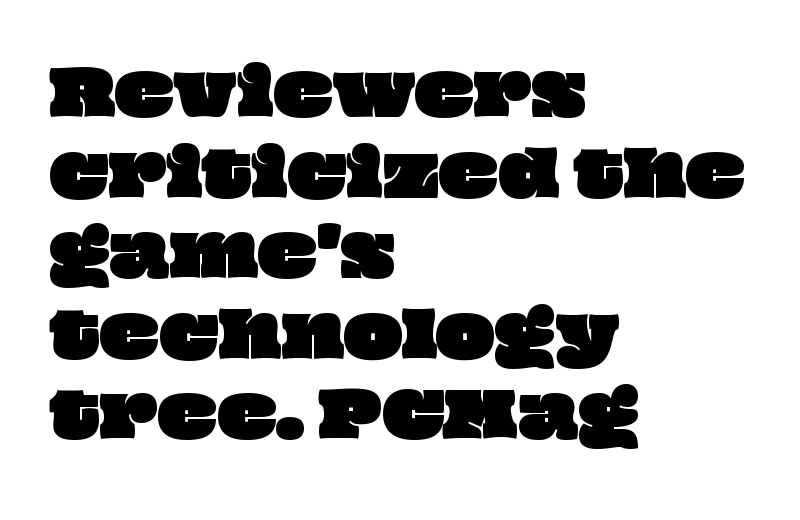
Q: Is the text underlined? A: No.
Q: How is the paragraph aligned? A: Left-aligned.
Q: Is the spacing between letters normal or unusually wide? A: Normal.
Q: Is the spacing between lines tight, normal or loose? A: Normal.
Q: Width (condensed, normal, or wide)? A: Wide.
Q: Stroke contrast? A: Low.
Q: x-height? A: Large.
Q: Monospaced? A: No.
